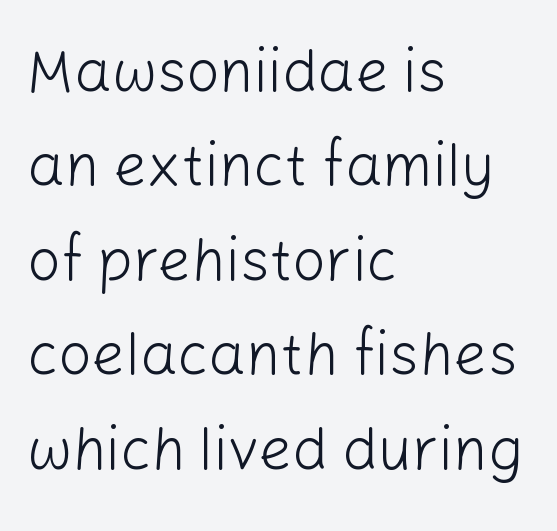
Q: Is the text bold? A: No.
Q: Is the text italic (slanted)? A: No, it is upright.
Q: Is the typeface a serif or a sans-serif typeface? A: Sans-serif.
Q: Is the text underlined? A: No.
Q: How is the paragraph aligned? A: Left-aligned.
Q: Is the spacing between letters normal or unusually wide? A: Normal.
Q: Is the spacing between lines tight, normal or loose? A: Normal.
Q: Width (condensed, normal, or wide)? A: Normal.
Q: Stroke contrast? A: Low.
Q: x-height? A: Medium.
Q: Monospaced? A: No.
